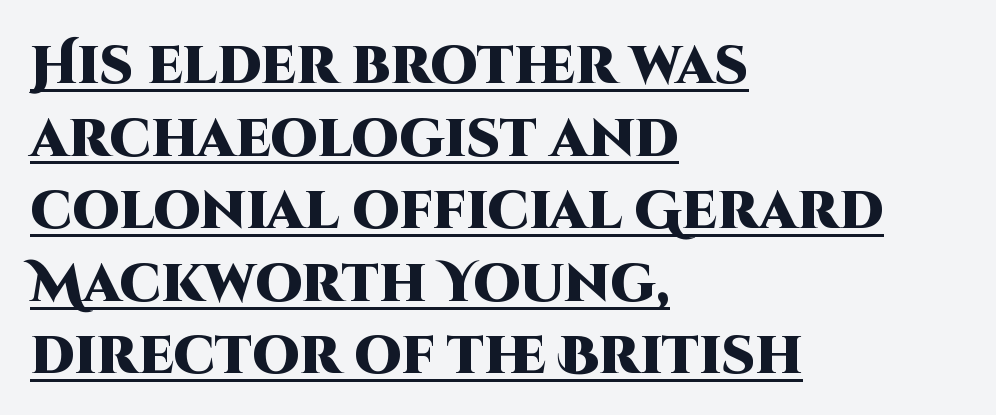
{"serif": "no", "italic": "no", "bold": "yes", "weight": "heavy", "width": "normal", "stroke_contrast": "high", "x_height": "large", "monospaced": "no", "underline": "yes", "align": "left", "line_spacing": "normal", "line_spacing_ratio": 1.37, "letter_spacing": "normal", "letter_spacing_em": 0.0, "glyph_px": 53}
